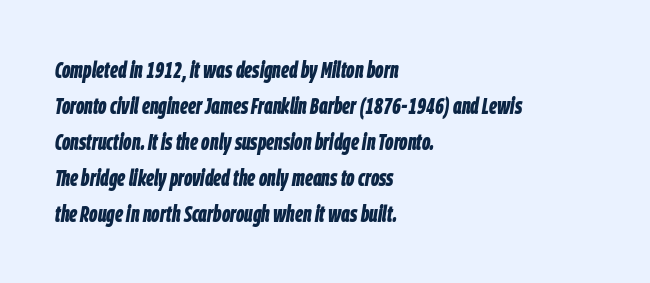
The image shows 23 px bold type, italic (leaning right); set left-aligned, normal line spacing (1.56x), normal letter spacing, not underlined.
